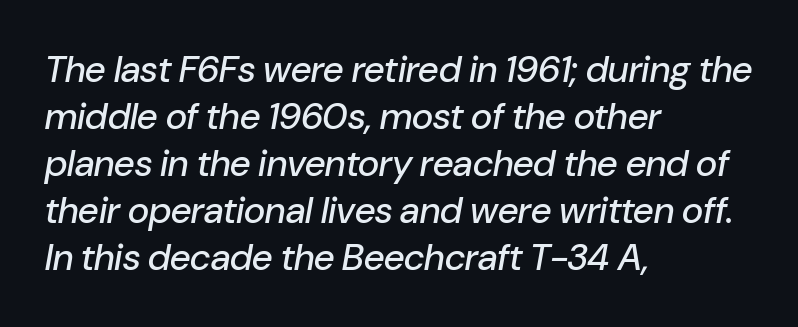
The horizontal fit of the characters is conventional and even. Designer's note — italics engaged. Summary of vertical rhythm: regular, with standard interline spacing. These lines are set flush left with a ragged right edge. This sample has the flowing, uneven cadence of proportional lettering.
